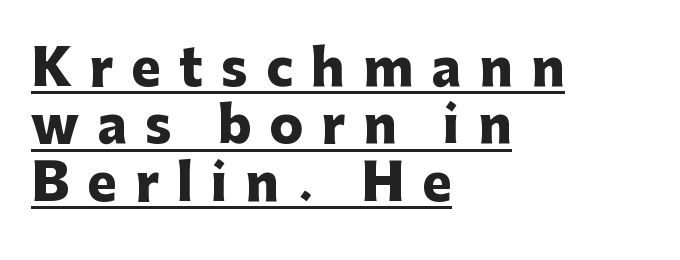
Line spacing here is tight. These lines are set flush left with a ragged right edge. A roman cut, with each character standing at attention. The passage shown is typed in a proportional face where columns would drift.
